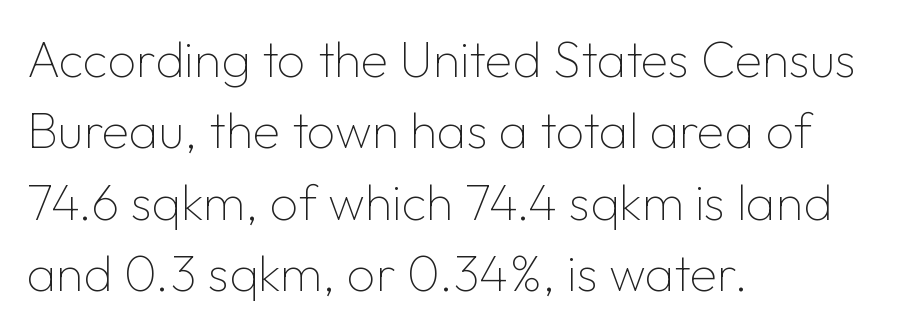
Q: Is the text bold? A: No.
Q: Is the text italic (slanted)? A: No, it is upright.
Q: Is the typeface a serif or a sans-serif typeface? A: Sans-serif.
Q: Is the text underlined? A: No.
Q: How is the paragraph aligned? A: Left-aligned.
Q: Is the spacing between letters normal or unusually wide? A: Normal.
Q: Is the spacing between lines tight, normal or loose? A: Normal.
Q: Width (condensed, normal, or wide)? A: Normal.
Q: Stroke contrast? A: Low.
Q: x-height? A: Medium.
Q: Monospaced? A: No.
